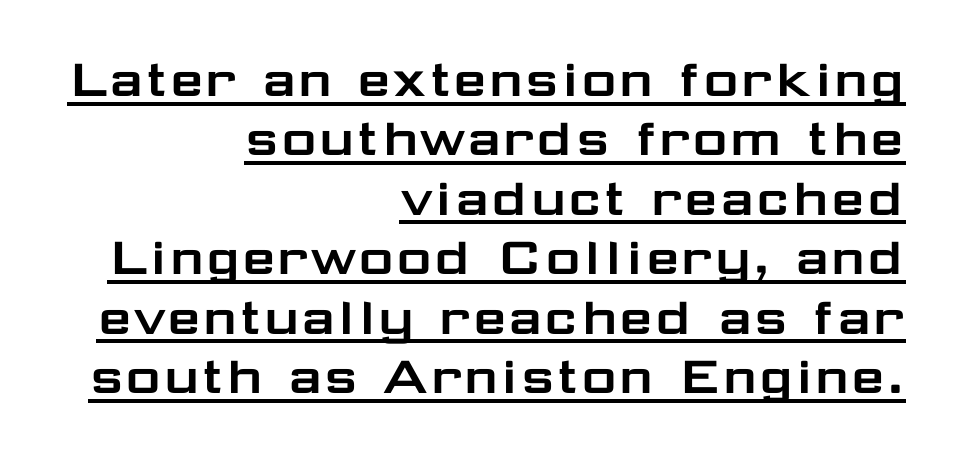
Q: Is the text italic (slanted)? A: No, it is upright.
Q: Is the typeface a serif or a sans-serif typeface? A: Sans-serif.
Q: Is the text underlined? A: Yes.
Q: How is the paragraph aligned? A: Right-aligned.
Q: Is the spacing between letters normal or unusually wide? A: Normal.
Q: Is the spacing between lines tight, normal or loose? A: Tight.
Q: Width (condensed, normal, or wide)? A: Wide.
Q: Stroke contrast? A: Low.
Q: x-height? A: Medium.
Q: Monospaced? A: No.
